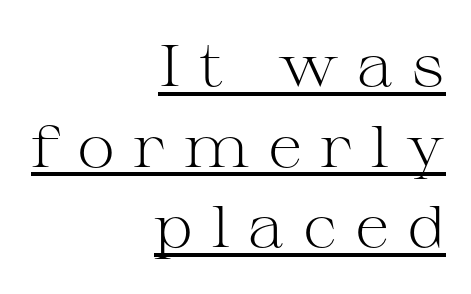
Observe the wide spacing: letters keep a clear distance from each other. What decoration does the sample have? An underline. Is this a sans? No — the strokes have serifs. If you measured baseline to baseline, you'd find a middling distance. Letters have the restrained weight of plain body copy at most.
